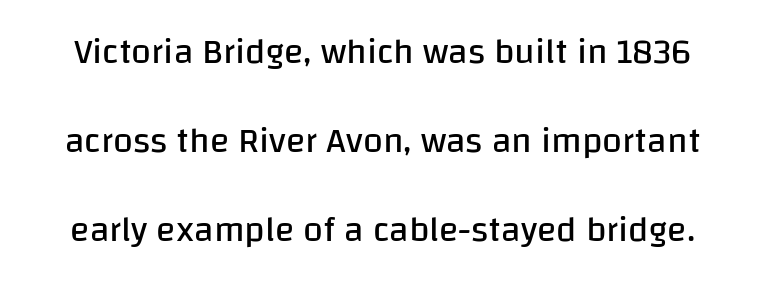
{"serif": "no", "italic": "no", "bold": "no", "weight": "regular", "width": "normal", "stroke_contrast": "low", "x_height": "large", "monospaced": "no", "underline": "no", "line_spacing": "loose", "line_spacing_ratio": 2.47, "letter_spacing": "normal", "letter_spacing_em": 0.0, "glyph_px": 36}
